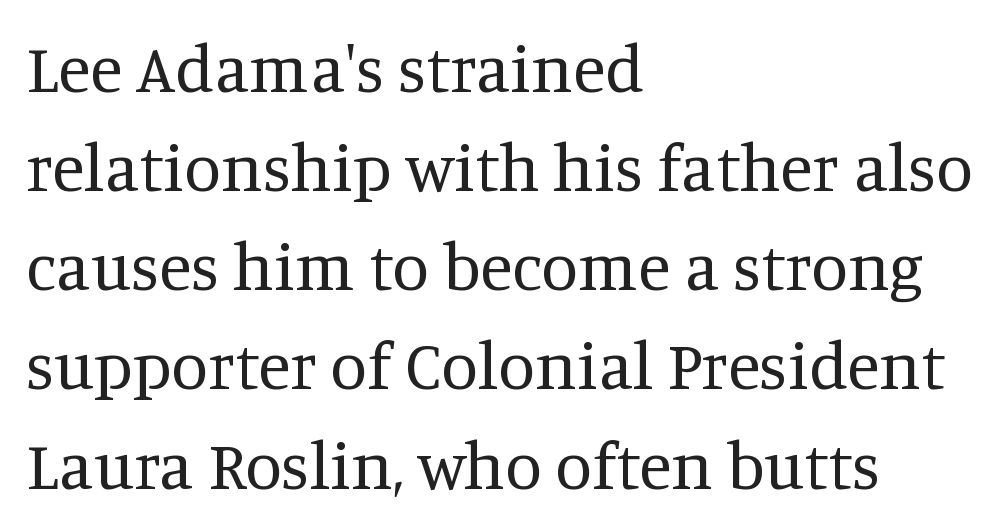
Q: Is the text bold? A: No.
Q: Is the text italic (slanted)? A: No, it is upright.
Q: Is the typeface a serif or a sans-serif typeface? A: Serif.
Q: Is the text underlined? A: No.
Q: How is the paragraph aligned? A: Left-aligned.
Q: Is the spacing between letters normal or unusually wide? A: Normal.
Q: Is the spacing between lines tight, normal or loose? A: Normal.
Q: Width (condensed, normal, or wide)? A: Normal.
Q: Stroke contrast? A: Medium.
Q: x-height? A: Large.
Q: Monospaced? A: No.
